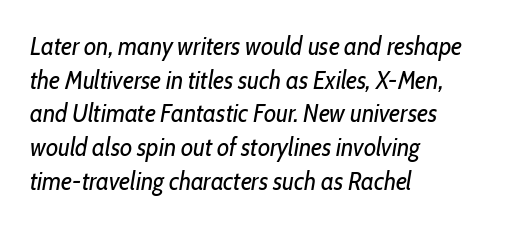
The typography opts for an oblique posture over an upright one. Descenders hang freely into open space. Notice how descenders clear the ascenders below comfortably — that's standard leading. Caption: face not bold, strokes unweighted. Students, note that the glyphs here touch the page at normal intervals.
